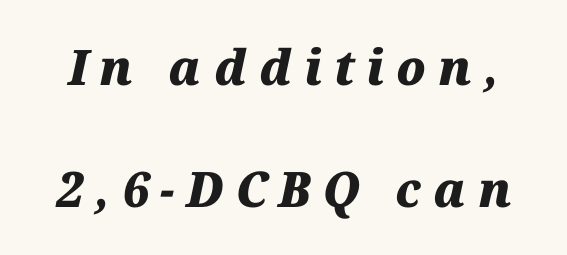
Q: Is the text bold? A: Yes.
Q: Is the text italic (slanted)? A: Yes, it leans right by about 12 degrees.
Q: Is the text underlined? A: No.
Q: Is the spacing between letters normal or unusually wide? A: Unusually wide.
Q: Is the spacing between lines tight, normal or loose? A: Loose.
Q: Width (condensed, normal, or wide)? A: Normal.
Q: Stroke contrast? A: Medium.
Q: x-height? A: Medium.
Q: Monospaced? A: No.
